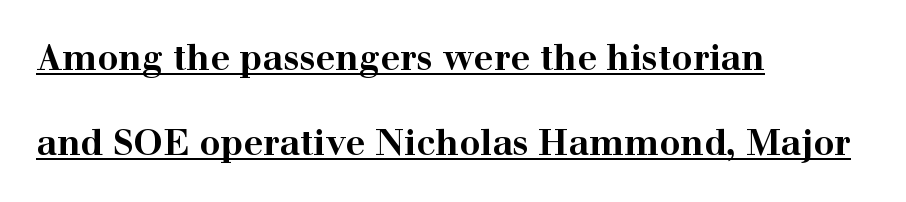
Stroke thickness is high; the sample reads as a true bold. Loosely led — the rows are spread out. Varying glyph widths throughout — classic text-font behaviour. In terms of posture, this sample is upright. A rule runs beneath these lines of type. Serifs: yes, visible at the terminals of the letterforms.
